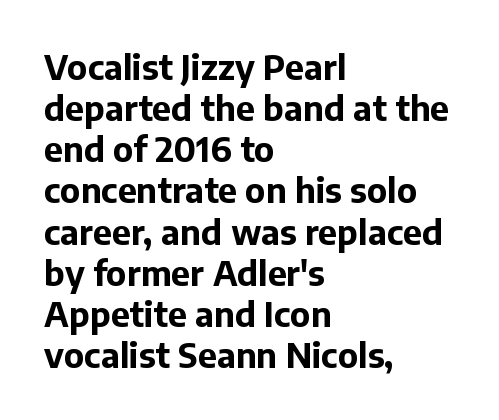
The image shows 34 px bold sans-serif type, upright; set left-aligned, line spacing 1.21x, normal letter spacing, not underlined; low stroke contrast and a medium x-height.
